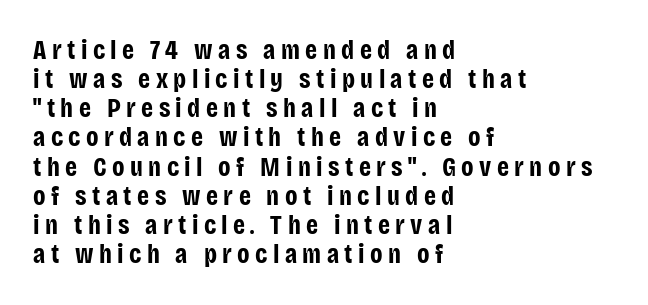
Every stem runs plumb, perpendicular to the baseline. Strokes here are thick enough to call this a true bold. The vertical gap from one line to the next is small. Does extra space separate the letters? Yes, quite a lot of it. Quick note: underline off. These lines are set flush left with a ragged right edge.
